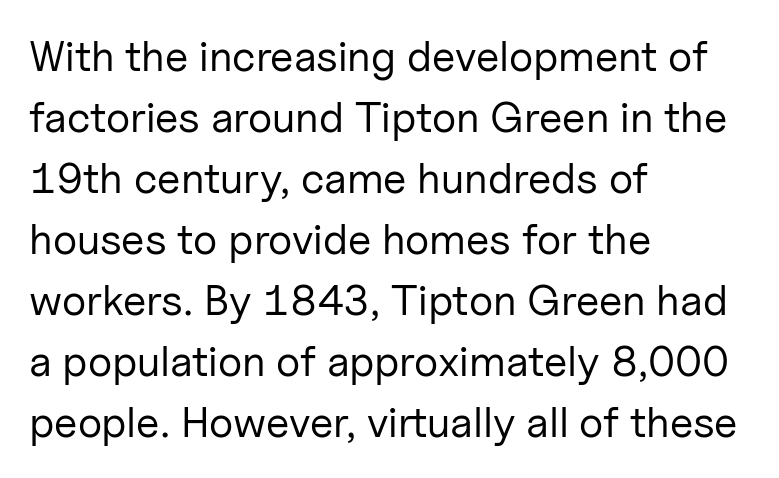
{"serif": "no", "italic": "no", "bold": "no", "weight": "regular", "width": "normal", "stroke_contrast": "low", "x_height": "medium", "monospaced": "no", "underline": "no", "align": "left", "line_spacing": "normal", "line_spacing_ratio": 1.42, "letter_spacing": "normal", "letter_spacing_em": 0.0, "glyph_px": 43}
